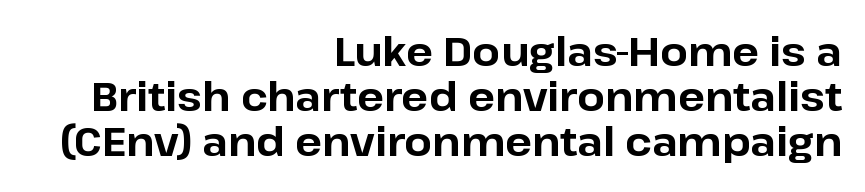
The image shows 40 px bold sans-serif type, upright; set right-aligned, tight line spacing (1.13x), normal letter spacing, not underlined; low stroke contrast and a medium x-height.
